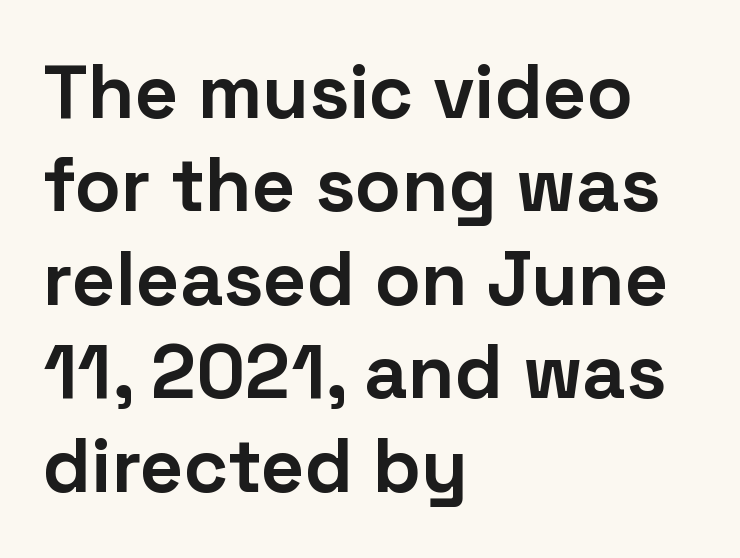
The image shows 76 px bold sans-serif type, upright; set left-aligned, line spacing 1.23x, normal letter spacing, not underlined; low stroke contrast and a medium x-height.
